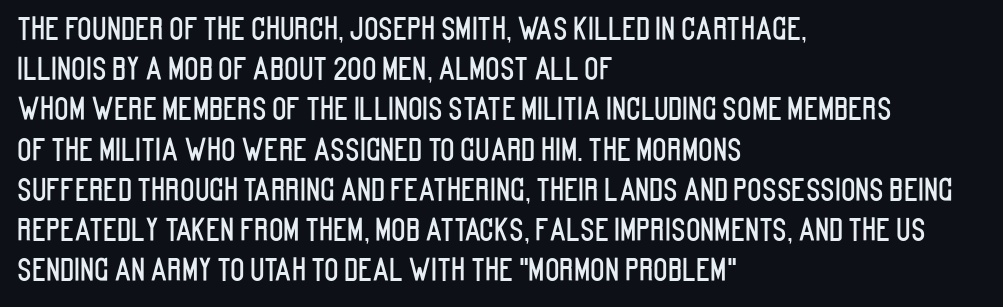
Varying glyph widths throughout — classic text-font behaviour. Nobody drew a line under any word here. This is the regular roman posture of the typeface. Unlike a traditional serif, this face leaves its strokes unadorned. Spacing between characters is what you'd get straight out of the box. Reading down the block, your eye returns to a fixed left position each line.
